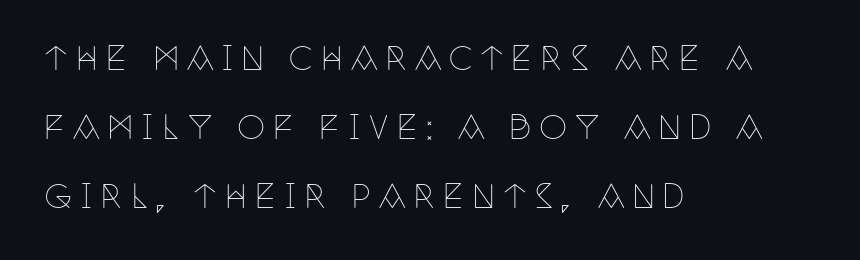
Q: Is the text bold? A: No.
Q: Is the text italic (slanted)? A: No, it is upright.
Q: Is the typeface a serif or a sans-serif typeface? A: Serif.
Q: Is the text underlined? A: No.
Q: How is the paragraph aligned? A: Left-aligned.
Q: Is the spacing between letters normal or unusually wide? A: Unusually wide.
Q: Is the spacing between lines tight, normal or loose? A: Loose.
Q: Width (condensed, normal, or wide)? A: Condensed.
Q: Stroke contrast? A: Low.
Q: x-height? A: Large.
Q: Monospaced? A: No.
